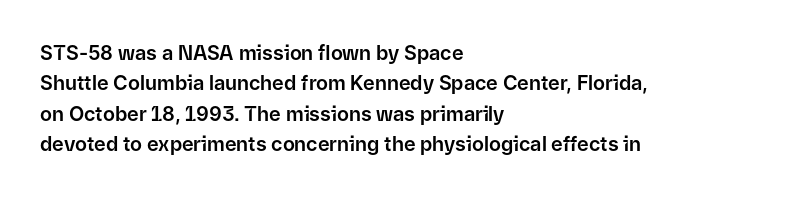
Q: Is the text italic (slanted)? A: No, it is upright.
Q: Is the text underlined? A: No.
Q: How is the paragraph aligned? A: Left-aligned.
Q: Is the spacing between letters normal or unusually wide? A: Normal.
Q: Is the spacing between lines tight, normal or loose? A: Normal.
